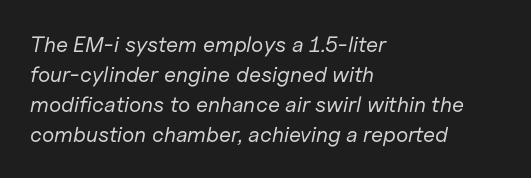
The image shows 22 px text type, italic (leaning right); set left-aligned, normal line spacing (1.36x), normal letter spacing, not underlined.
